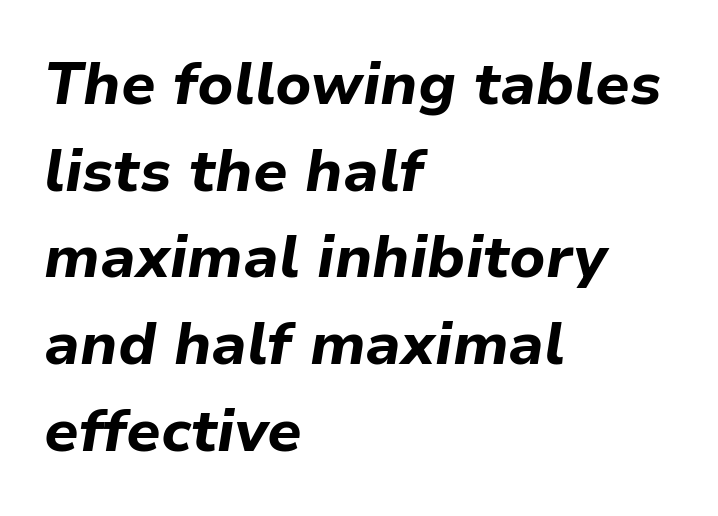
Proportional: the letters do not fall into vertical columns. The rendering applies a slant to the glyphs. Quick note: underline off. What stands out about the letter spacing? Nothing — it is the standard amount. Quick note: interline space is typical.
